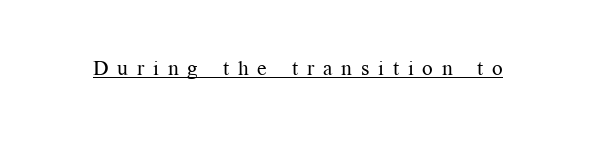
The image shows 21 px text type, upright; set unusually wide letter spacing (+0.42 em), underlined.
